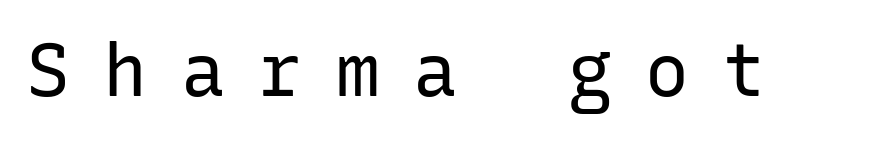
The image shows 73 px regular-weight sans-serif type, upright, monospaced; set unusually wide letter spacing (+0.46 em), not underlined; low stroke contrast and a medium x-height.
